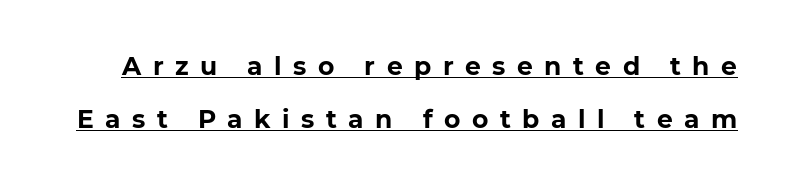
The image shows 25 px bold type, upright; set loose line spacing (2.12x), unusually wide letter spacing (+0.46 em), underlined.
